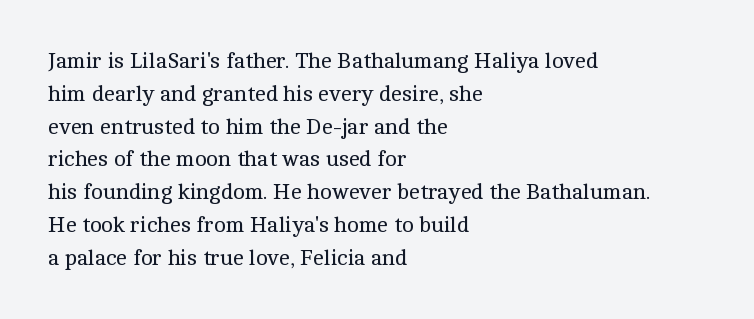
{"italic": "no", "bold": "no", "underline": "no", "align": "left", "line_spacing": "normal", "line_spacing_ratio": 1.49, "letter_spacing": "normal", "letter_spacing_em": 0.0, "glyph_px": 22}
